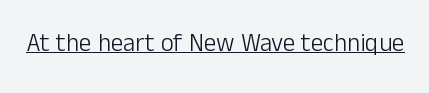
The letterforms sit at book weight or below. Posture: upright roman. Here the glyphs are tracked normally, forming tight word shapes. The words here are underlined.
